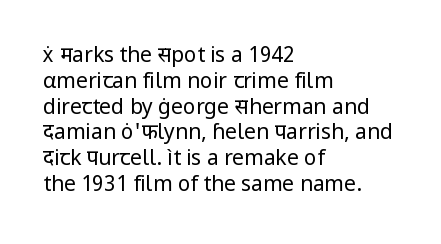
{"italic": "no", "bold": "no", "underline": "no", "align": "left", "line_spacing_ratio": 1.23, "letter_spacing": "normal", "letter_spacing_em": 0.0, "glyph_px": 21}
